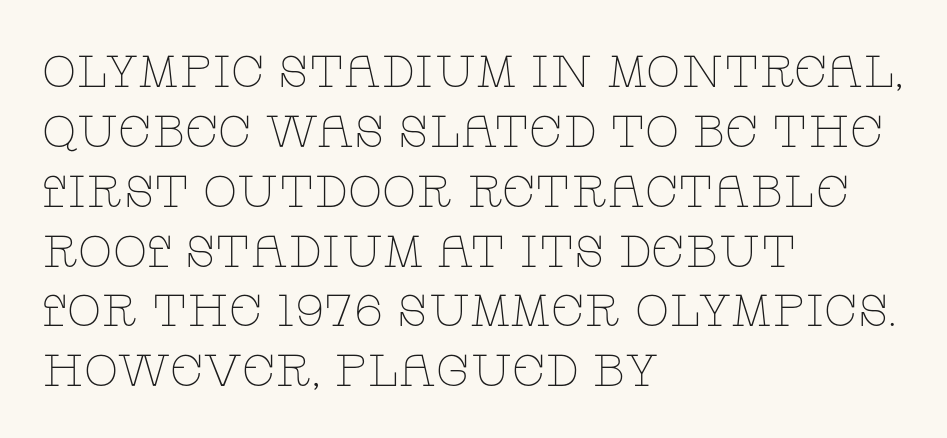
The lettering holds an erect, upright posture throughout. Small tapered or slab feet sit at the stroke ends, so this counts as serif. The face looks like a standard text weight, possibly lighter. Each letter keeps its own natural width here, so spacing adapts to shape.
